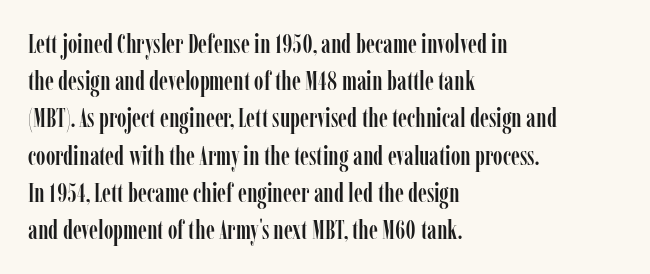
Q: Is the text italic (slanted)? A: No, it is upright.
Q: Is the text underlined? A: No.
Q: How is the paragraph aligned? A: Left-aligned.
Q: Is the spacing between letters normal or unusually wide? A: Normal.
Q: Is the spacing between lines tight, normal or loose? A: Normal.
